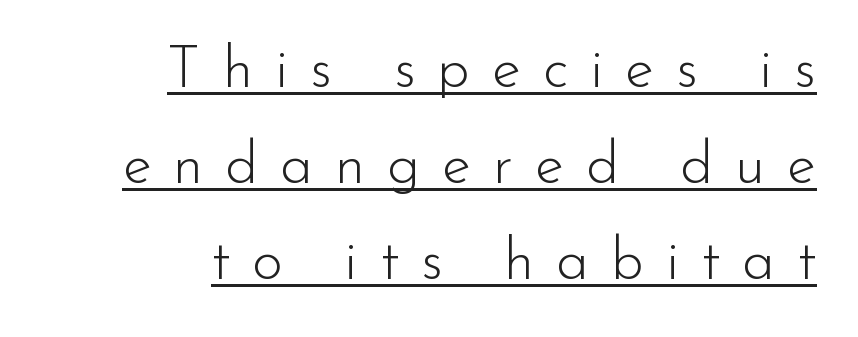
Nothing heavy about these letters — not bold at all. Is this a fixed-width face? No — the glyphs have proportional, varying widths. If you drew a line through each stem, it would be perfectly vertical. Line spacing here is normal.
